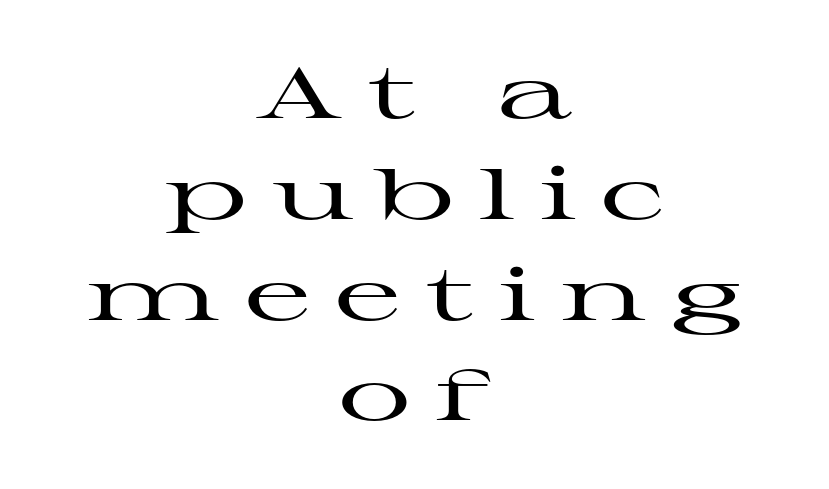
Q: Is the text italic (slanted)? A: No, it is upright.
Q: Is the typeface a serif or a sans-serif typeface? A: Serif.
Q: Is the text underlined? A: No.
Q: How is the paragraph aligned? A: Centered.
Q: Is the spacing between letters normal or unusually wide? A: Unusually wide.
Q: Is the spacing between lines tight, normal or loose? A: Normal.
Q: Width (condensed, normal, or wide)? A: Wide.
Q: Stroke contrast? A: High.
Q: x-height? A: Medium.
Q: Monospaced? A: No.
